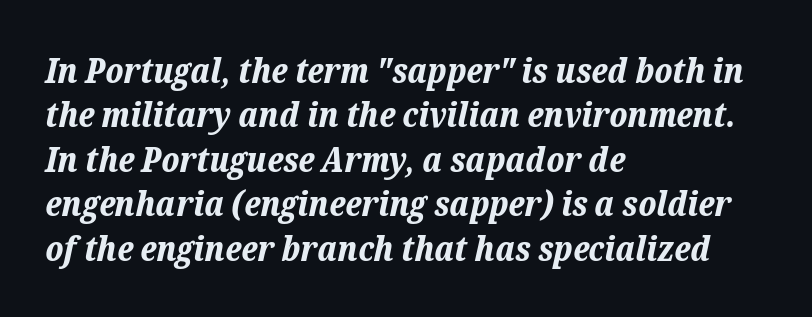
Is this a fixed-width face? No — the glyphs have proportional, varying widths. A clean baseline with only descenders dipping below it. The passage shown is emphatically bold. Designer's note — italics engaged. Line beginnings align vertically; line endings do not. Nobody touched the tracking dial on this one.
